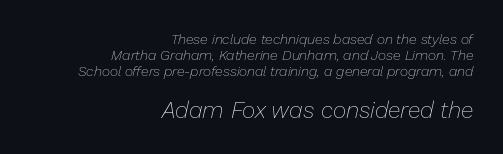
Q: Is the text bold? A: No.
Q: Is the text italic (slanted)? A: Yes, it leans right by about 13 degrees.
Q: Is the text underlined? A: No.
Q: How is the paragraph aligned? A: Right-aligned.
Q: Is the spacing between letters normal or unusually wide? A: Normal.
Q: Is the spacing between lines tight, normal or loose? A: Tight.
Q: Which block of text is set in a larger size, the first (top) or the second (bottom)? A: The second (bottom) one.
